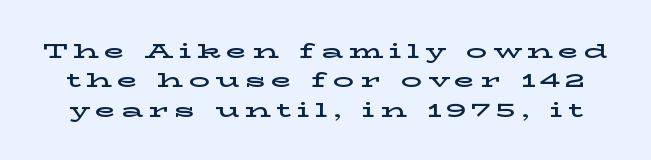
{"italic": "no", "underline": "no", "line_spacing": "normal", "line_spacing_ratio": 1.4, "letter_spacing": "wide", "letter_spacing_em": 0.26, "glyph_px": 21}
